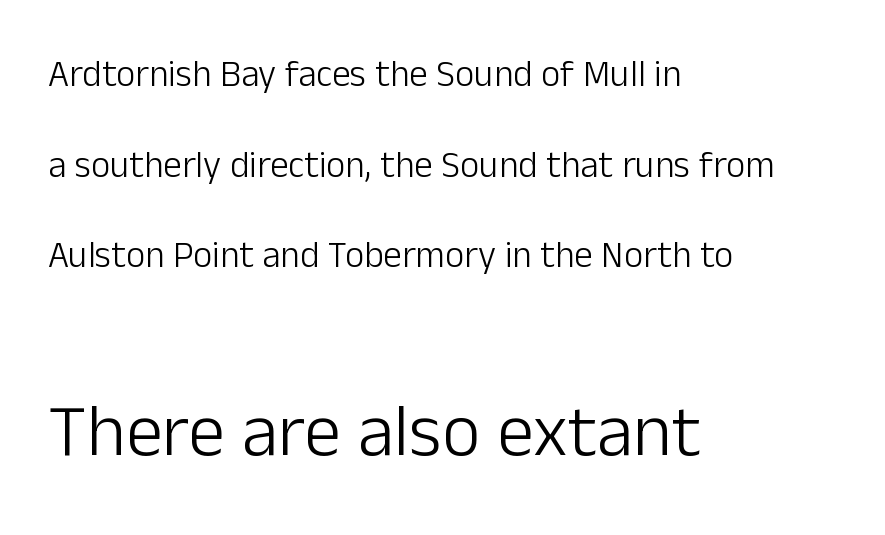
The image shows 74 px light sans-serif type, upright; set left-aligned, loose line spacing (2.45x), normal letter spacing, not underlined; the second (bottom) block is 2.0x larger; low stroke contrast and a medium x-height.
